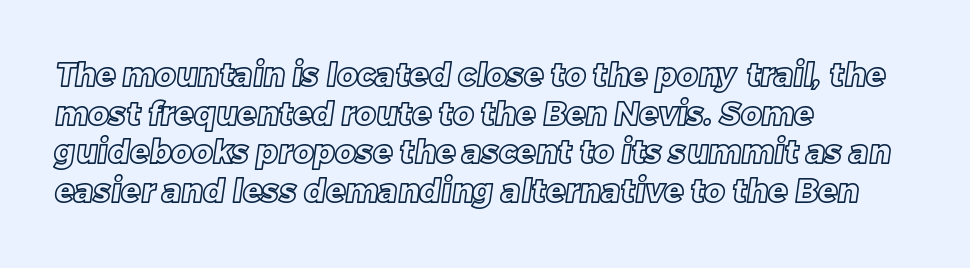
A bare baseline throughout the passage. Typeset ragged right — the left edge is the straight one. This sample uses plain, unmodified letter spacing. You could not count columns in this text — the font is proportionally spaced.
